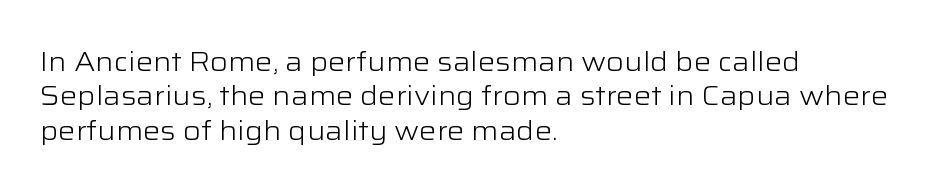
{"italic": "no", "bold": "no", "underline": "no", "align": "left", "line_spacing": "normal", "line_spacing_ratio": 1.27, "letter_spacing": "normal", "letter_spacing_em": 0.0, "glyph_px": 27}
